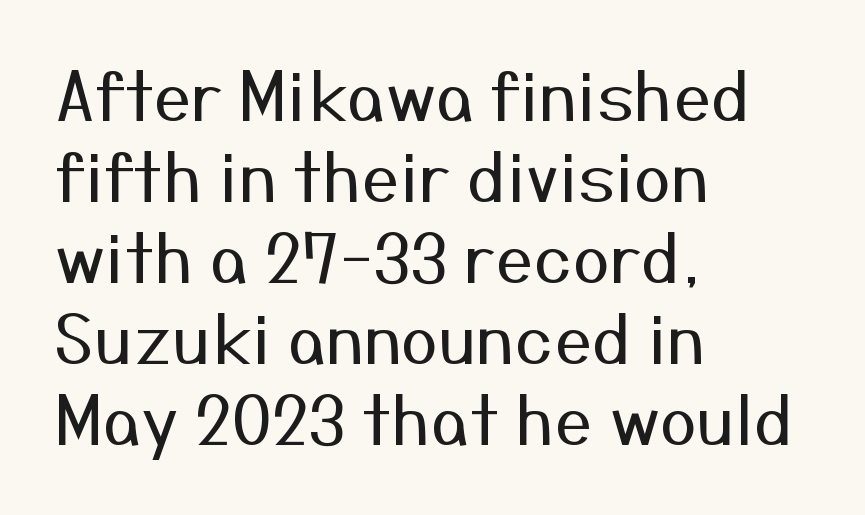
The image shows 67 px regular-weight sans-serif type, upright; set left-aligned, line spacing 1.21x, normal letter spacing, not underlined; medium stroke contrast and a medium x-height.
